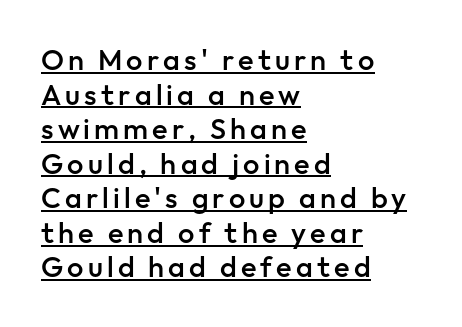
The lettering holds an erect, upright posture throughout. This rendering employs a face without finishing strokes, i.e., a sans-serif. A baseline rule has been typeset under these characters. Stroke thickness is moderately raised; the sample reads as semibold. Layout note: lines flush left.
